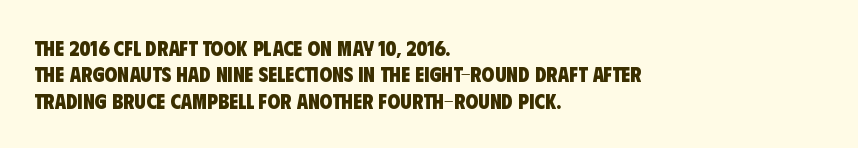
The image shows 21 px bold type; set left-aligned, normal line spacing (1.26x), normal letter spacing, not underlined.
